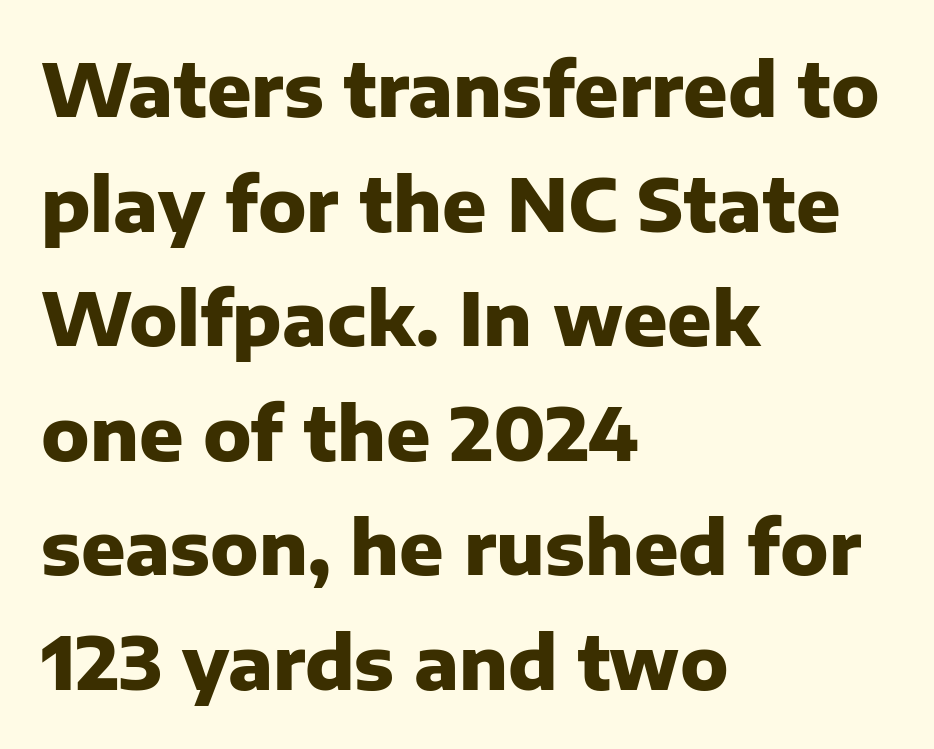
Q: Is the text bold? A: Yes.
Q: Is the text italic (slanted)? A: No, it is upright.
Q: Is the typeface a serif or a sans-serif typeface? A: Sans-serif.
Q: Is the text underlined? A: No.
Q: How is the paragraph aligned? A: Left-aligned.
Q: Is the spacing between letters normal or unusually wide? A: Normal.
Q: Is the spacing between lines tight, normal or loose? A: Normal.
Q: Width (condensed, normal, or wide)? A: Normal.
Q: Stroke contrast? A: Low.
Q: x-height? A: Medium.
Q: Monospaced? A: No.
